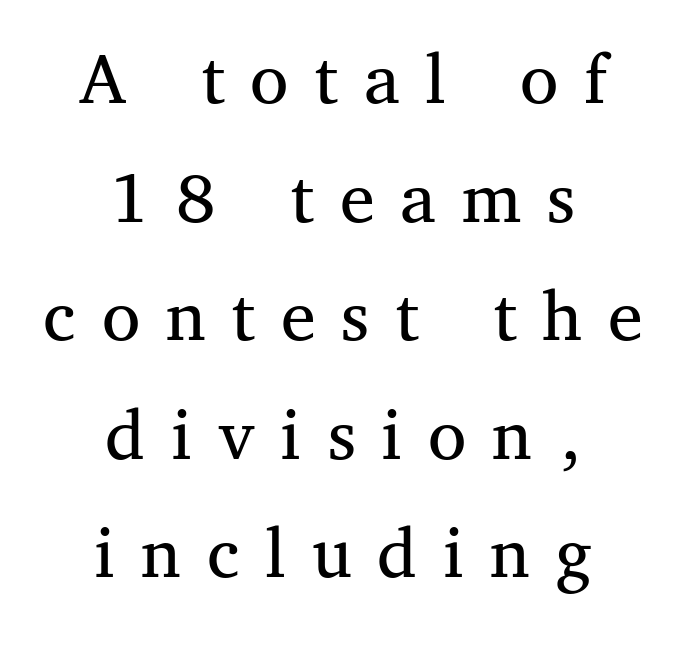
These lines are composed in type with serifs. One glance says typical: line gaps are just what's usual. Weight: regular or lighter. The whitespace from short lines is split evenly between both sides.
